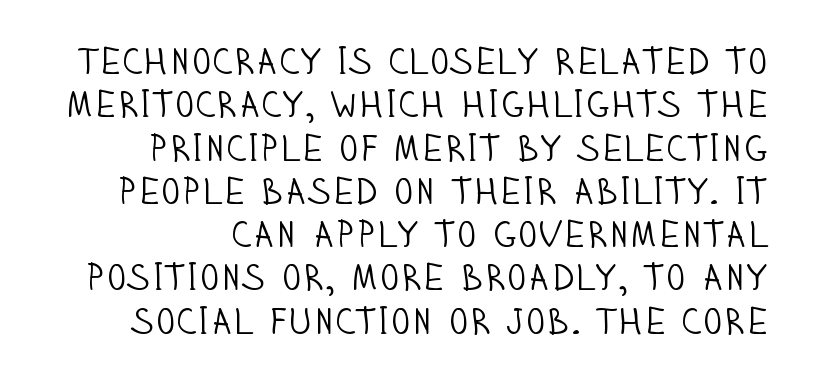
The image shows 37 px light, condensed sans-serif type, upright; set line spacing 1.17x, normal letter spacing, not underlined; low stroke contrast and a large x-height.
